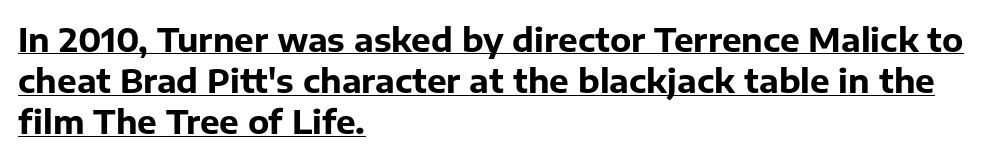
Q: Is the text bold? A: Yes.
Q: Is the text italic (slanted)? A: No, it is upright.
Q: Is the typeface a serif or a sans-serif typeface? A: Sans-serif.
Q: Is the text underlined? A: Yes.
Q: How is the paragraph aligned? A: Left-aligned.
Q: Is the spacing between letters normal or unusually wide? A: Normal.
Q: Is the spacing between lines tight, normal or loose? A: Normal.
Q: Width (condensed, normal, or wide)? A: Normal.
Q: Stroke contrast? A: Low.
Q: x-height? A: Medium.
Q: Monospaced? A: No.
